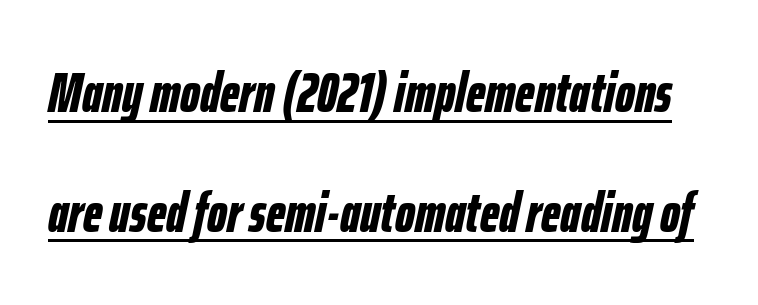
The image shows 56 px bold, condensed type, italic (leaning right); set loose line spacing (2.14x), normal letter spacing, underlined; low stroke contrast and a medium x-height.
